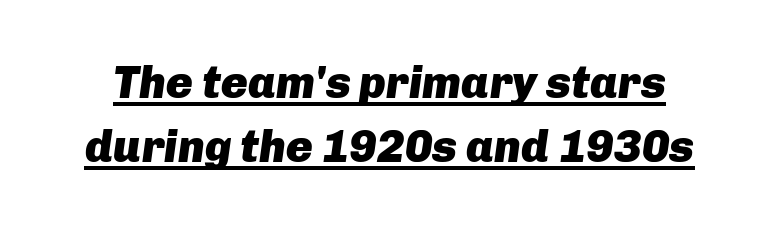
The image shows 45 px heavy type, italic (leaning right); set normal line spacing (1.42x), normal letter spacing, underlined; low stroke contrast and a medium x-height.
